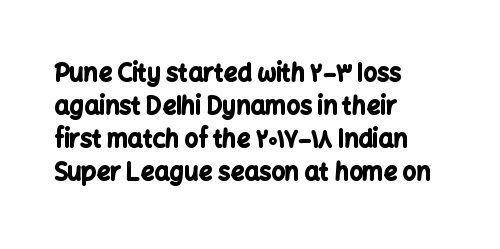
The image shows 24 px bold type, upright; set left-aligned, normal line spacing (1.38x), normal letter spacing, not underlined.
